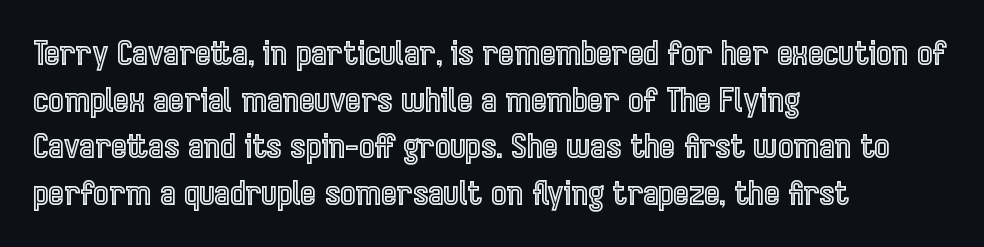
The image shows 33 px condensed type, upright; set left-aligned, normal line spacing (1.41x), normal letter spacing, not underlined; a medium x-height.
